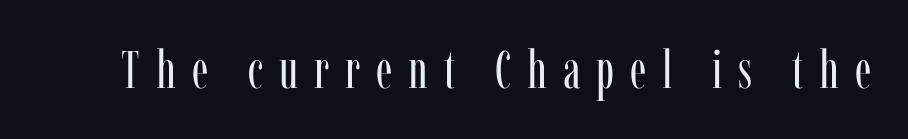
The image shows 53 px regular-weight, condensed serif type, upright; set unusually wide letter spacing (+0.3 em), not underlined; low stroke contrast and a medium x-height.
